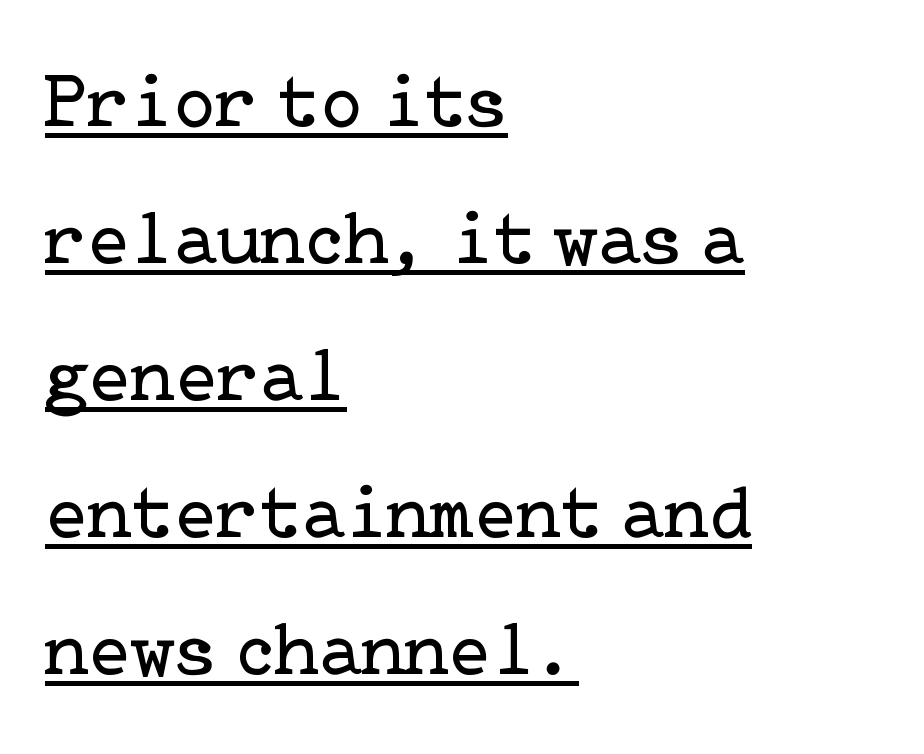
The typesetting does not lean heavy: it is not bold. Is this a sans? No — the strokes have serifs. The letterforms sit shoulder to shoulder at normal distance. The sample's only ornament is a line tracing under the words. This sample uses an upright cut, with every glyph sitting square on the baseline.
